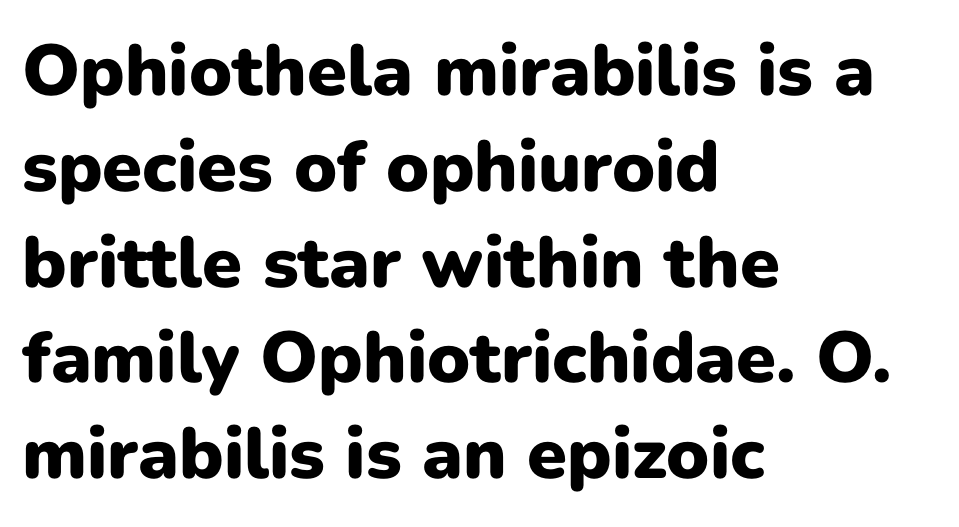
Only glyphs here, with clear space below each row. Caption: standard tracking, unaltered. The passage shown is emphatically bold. These lines are rendered in a variable-pitch font. Reading down the block, your eye returns to a fixed left position each line.
